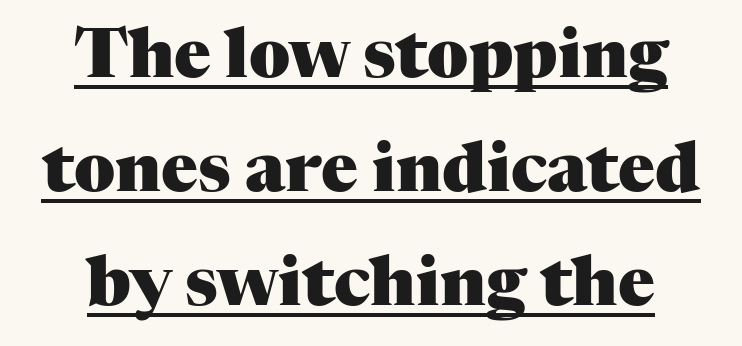
The specimen reads as upright at a glance. A typesetter would call this proportional, since set widths differ per character. Caption: bold face, heavy strokes. Words appear dense and cohesive because spacing is normal. The rendered words wear a rule along their underside. This sample uses a serif face.
